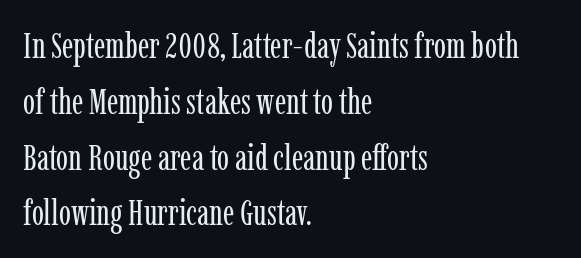
The image shows 36 px regular-weight, condensed serif type, upright; set left-aligned, normal line spacing (1.55x), normal letter spacing, not underlined; low stroke contrast and a medium x-height.
